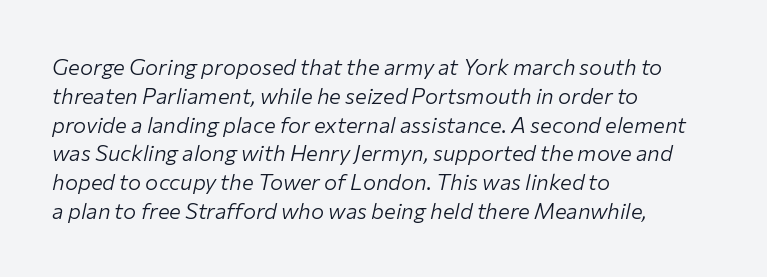
Notice how the passage keeps a crisp vertical edge on the left only. Is this a heavy cut? Hardly; it is regular or lighter. The space beneath each line is pristine and unruled. Evenly set lines give the paragraph a standard silhouette.
